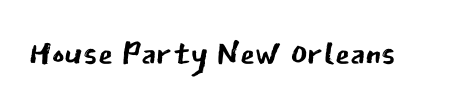
{"serif": "no", "italic": "no", "bold": "no", "weight": "regular", "width": "normal", "stroke_contrast": "low", "x_height": "medium", "monospaced": "no", "underline": "no", "letter_spacing": "normal", "letter_spacing_em": 0.0, "glyph_px": 48}
